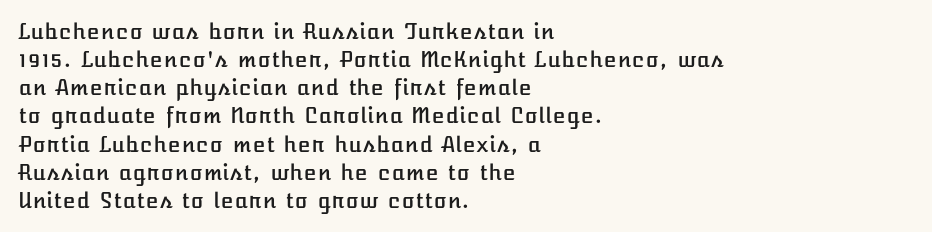
{"italic": "no", "underline": "no", "align": "left", "line_spacing": "normal", "line_spacing_ratio": 1.34, "letter_spacing": "normal", "letter_spacing_em": 0.0, "glyph_px": 21}
